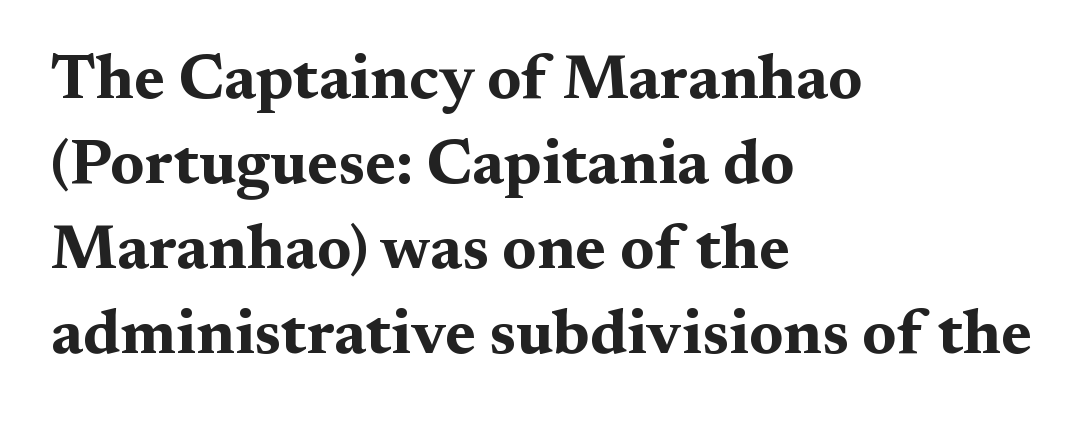
{"serif": "yes", "italic": "no", "bold": "yes", "weight": "bold", "width": "wide", "stroke_contrast": "medium", "x_height": "medium", "monospaced": "no", "underline": "no", "align": "left", "line_spacing": "normal", "line_spacing_ratio": 1.35, "letter_spacing": "normal", "letter_spacing_em": 0.0, "glyph_px": 63}
